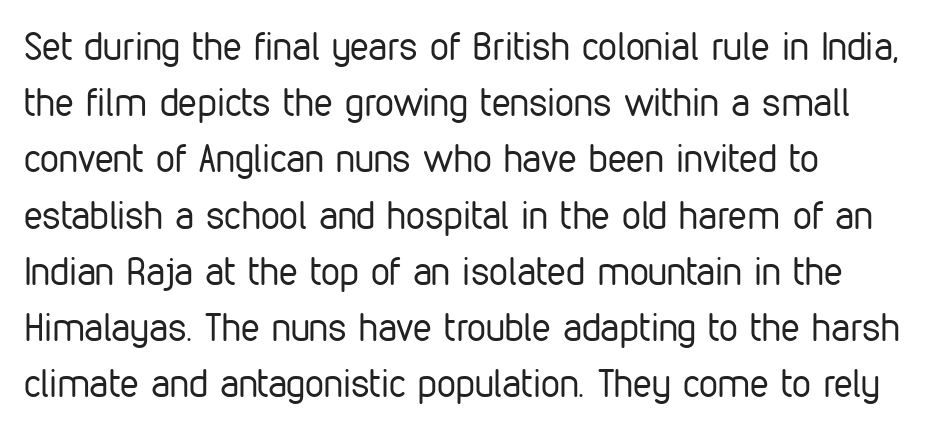
Q: Is the text bold? A: No.
Q: Is the text italic (slanted)? A: No, it is upright.
Q: Is the typeface a serif or a sans-serif typeface? A: Sans-serif.
Q: Is the text underlined? A: No.
Q: Is the spacing between letters normal or unusually wide? A: Normal.
Q: Is the spacing between lines tight, normal or loose? A: Normal.
Q: Width (condensed, normal, or wide)? A: Condensed.
Q: Stroke contrast? A: Low.
Q: x-height? A: Medium.
Q: Monospaced? A: No.
